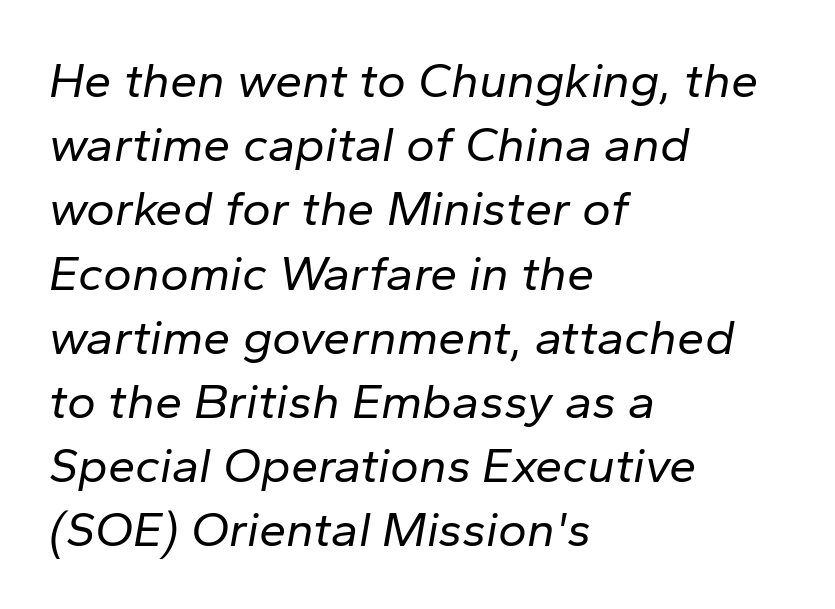
Q: Is the text bold? A: No.
Q: Is the text italic (slanted)? A: Yes, it leans right by about 10 degrees.
Q: Is the text underlined? A: No.
Q: How is the paragraph aligned? A: Left-aligned.
Q: Is the spacing between letters normal or unusually wide? A: Normal.
Q: Is the spacing between lines tight, normal or loose? A: Normal.
Q: Width (condensed, normal, or wide)? A: Normal.
Q: Stroke contrast? A: Low.
Q: x-height? A: Medium.
Q: Monospaced? A: No.
